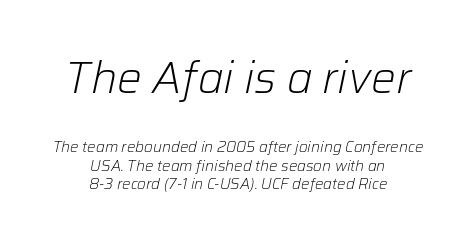
{"italic": "yes", "lean": "right", "slant_degrees": 12, "bold": "no", "weight": "light", "width": "normal", "stroke_contrast": "low", "x_height": "medium", "monospaced": "no", "underline": "no", "align": "center", "line_spacing": "normal", "line_spacing_ratio": 1.26, "letter_spacing": "normal", "letter_spacing_em": 0.0, "larger_block": "first", "size_ratio": 2.93, "glyph_px": 44}
